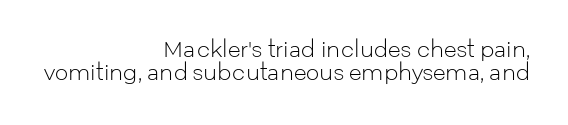
{"italic": "no", "bold": "no", "underline": "no", "align": "right", "line_spacing": "tight", "line_spacing_ratio": 1.1, "letter_spacing": "normal", "letter_spacing_em": 0.0, "glyph_px": 21}
